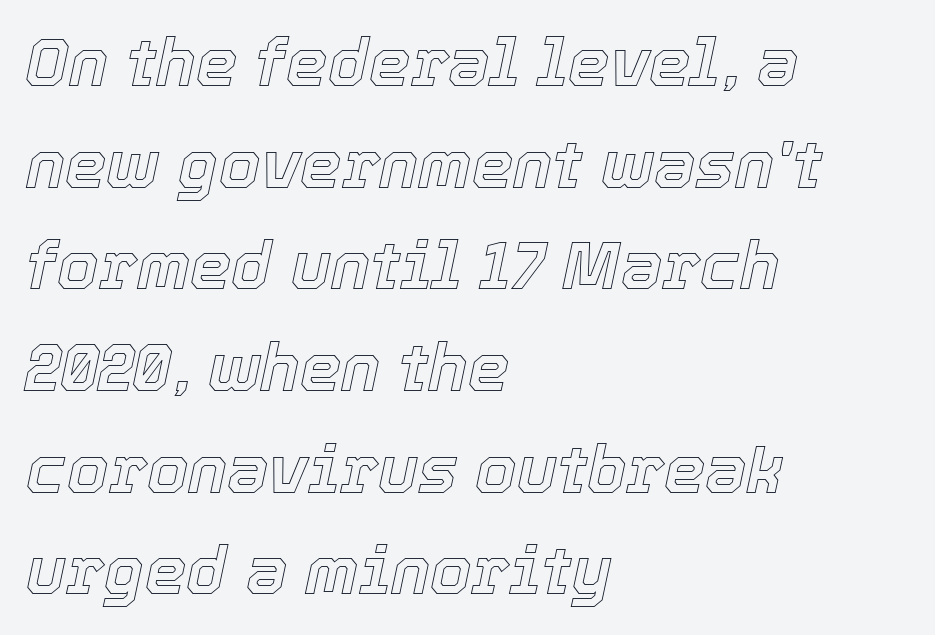
{"italic": "yes", "lean": "right", "slant_degrees": 12, "width": "normal", "x_height": "medium", "monospaced": "no", "underline": "no", "align": "left", "line_spacing": "normal", "line_spacing_ratio": 1.54, "letter_spacing": "normal", "letter_spacing_em": 0.0, "glyph_px": 66}
